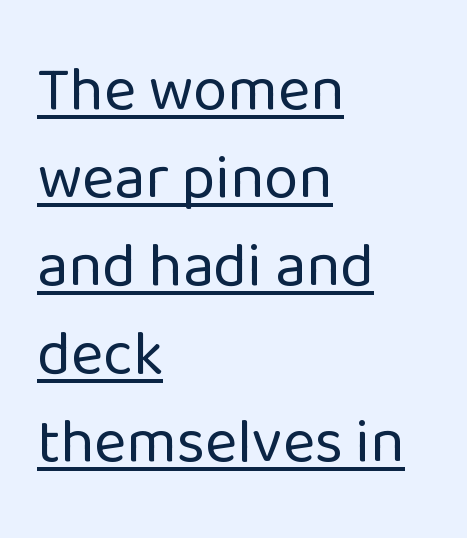
{"serif": "no", "italic": "no", "bold": "no", "weight": "regular", "width": "normal", "stroke_contrast": "low", "x_height": "medium", "monospaced": "no", "underline": "yes", "align": "left", "line_spacing": "normal", "line_spacing_ratio": 1.42, "letter_spacing": "normal", "letter_spacing_em": 0.0, "glyph_px": 62}
